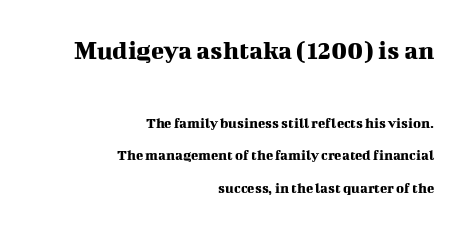
{"italic": "no", "underline": "no", "align": "right", "line_spacing": "loose", "line_spacing_ratio": 2.14, "letter_spacing": "normal", "letter_spacing_em": 0.0, "larger_block": "first", "size_ratio": 1.8, "glyph_px": 27}
